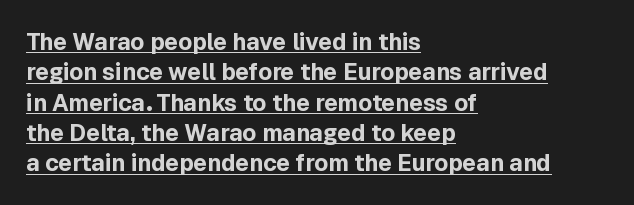
Q: Is the text bold? A: Yes.
Q: Is the text italic (slanted)? A: No, it is upright.
Q: Is the text underlined? A: Yes.
Q: How is the paragraph aligned? A: Left-aligned.
Q: Is the spacing between letters normal or unusually wide? A: Normal.
Q: Is the spacing between lines tight, normal or loose? A: Normal.
